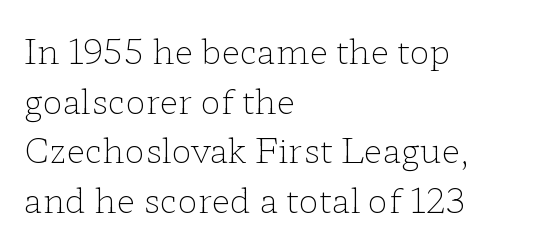
Layout note: lines flush left. The type family on display is of the serif kind. Standard letterfit; no display-style spreading of the glyphs. Normally led — the rows are evenly, conventionally spaced.
